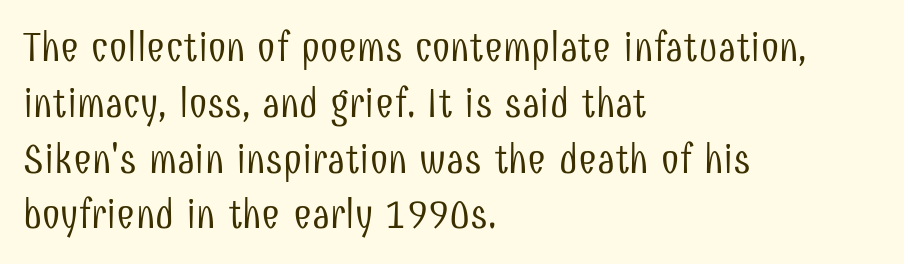
Q: Is the text bold? A: No.
Q: Is the text italic (slanted)? A: No, it is upright.
Q: Is the typeface a serif or a sans-serif typeface? A: Sans-serif.
Q: Is the text underlined? A: No.
Q: How is the paragraph aligned? A: Left-aligned.
Q: Is the spacing between letters normal or unusually wide? A: Normal.
Q: Is the spacing between lines tight, normal or loose? A: Normal.
Q: Width (condensed, normal, or wide)? A: Condensed.
Q: Stroke contrast? A: Low.
Q: x-height? A: Medium.
Q: Monospaced? A: No.
